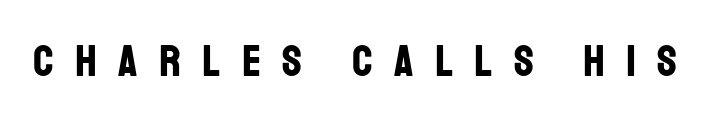
{"serif": "no", "italic": "no", "bold": "yes", "weight": "bold", "width": "condensed", "stroke_contrast": "low", "x_height": "large", "monospaced": "no", "underline": "no", "letter_spacing": "wide", "letter_spacing_em": 0.48, "glyph_px": 45}
